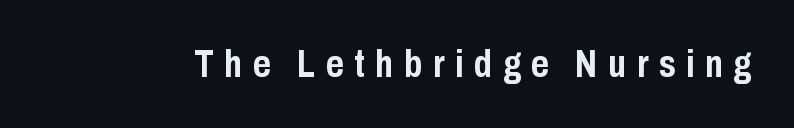
These lines carry a lot of weight — the face is fully bold. Tracking value appears strongly positive — letters spread wide. Each letter keeps its own natural width here, so spacing adapts to shape. Notice how the stems are strictly vertical — no italics here. Note: no serifs on the glyphs.
